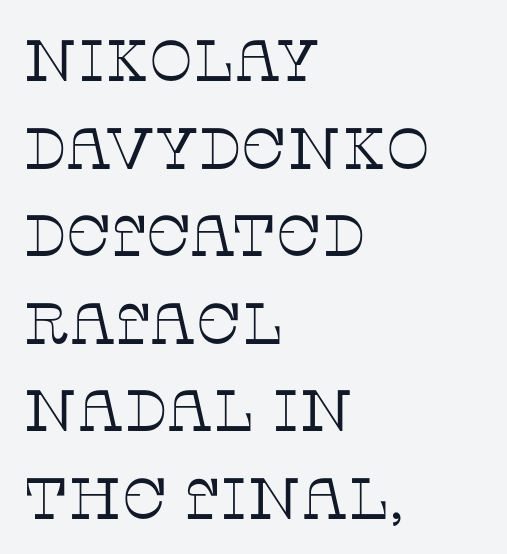
Proportional: the letters do not fall into vertical columns. Every stem runs plumb, perpendicular to the baseline. Short and long lines alike share a common starting point at left. The strip under each line holds only bare page.
